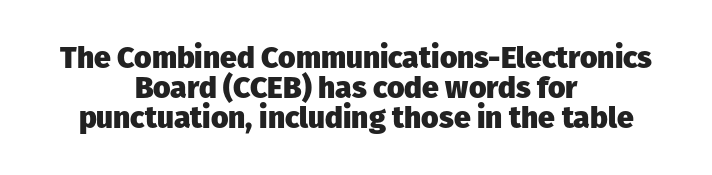
The image shows 30 px heavy sans-serif type, upright; set centered, tight line spacing (1.0x), normal letter spacing, not underlined; low stroke contrast and a medium x-height.
